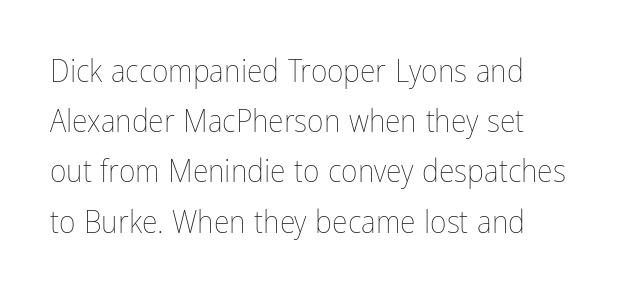
Q: Is the text bold? A: No.
Q: Is the text italic (slanted)? A: No, it is upright.
Q: Is the text underlined? A: No.
Q: Is the spacing between letters normal or unusually wide? A: Normal.
Q: Is the spacing between lines tight, normal or loose? A: Normal.
Q: Width (condensed, normal, or wide)? A: Condensed.
Q: Stroke contrast? A: Low.
Q: x-height? A: Medium.
Q: Monospaced? A: No.
